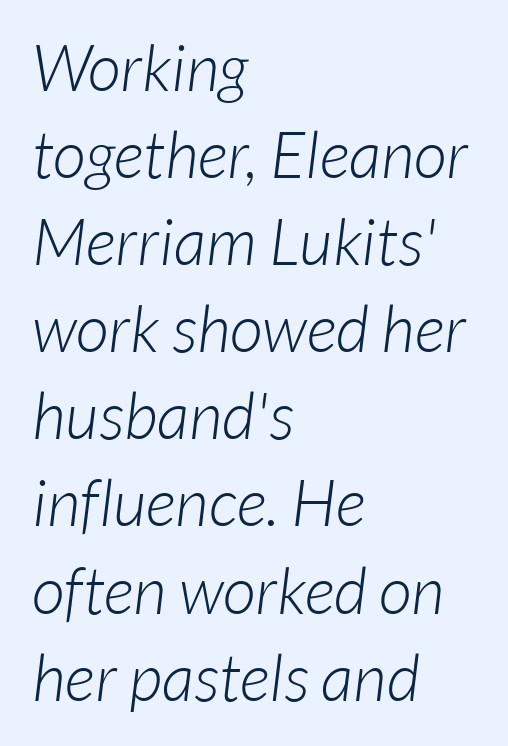
{"serif": "no", "bold": "no", "weight": "light", "width": "normal", "stroke_contrast": "low", "x_height": "medium", "monospaced": "no", "underline": "no", "align": "left", "line_spacing": "normal", "line_spacing_ratio": 1.34, "letter_spacing": "normal", "letter_spacing_em": 0.0, "glyph_px": 65}
